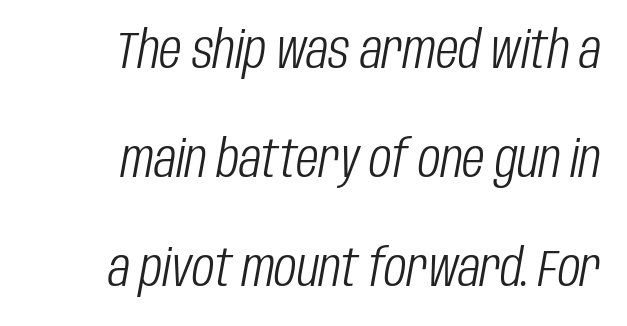
The image shows 52 px light, condensed type, italic (leaning right); set right-aligned, loose line spacing (2.1x), normal letter spacing, not underlined; low stroke contrast and a large x-height.
